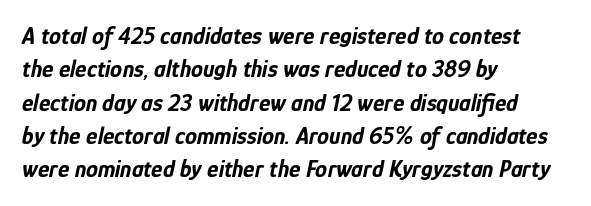
{"italic": "yes", "lean": "right", "slant_degrees": 12, "bold": "yes", "underline": "no", "align": "left", "line_spacing": "normal", "line_spacing_ratio": 1.39, "letter_spacing": "normal", "letter_spacing_em": 0.0, "glyph_px": 24}
